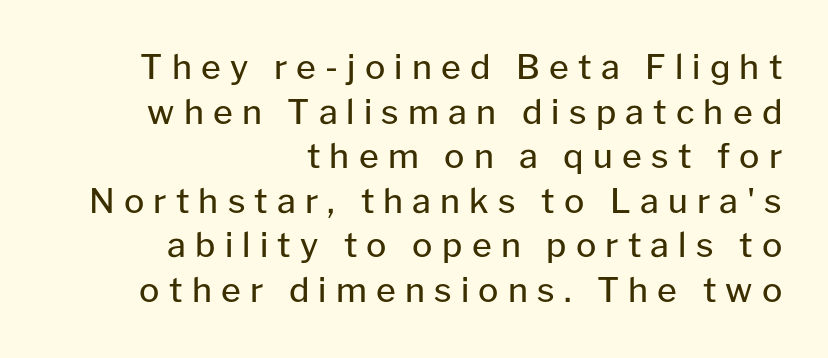
The image shows 34 px regular-weight sans-serif type, upright; set right-aligned, normal line spacing (1.31x), unusually wide letter spacing (+0.27 em), not underlined; low stroke contrast and a medium x-height.
